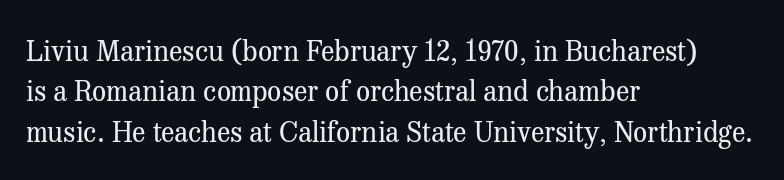
Q: Is the text bold? A: No.
Q: Is the text italic (slanted)? A: No, it is upright.
Q: Is the typeface a serif or a sans-serif typeface? A: Serif.
Q: Is the text underlined? A: No.
Q: How is the paragraph aligned? A: Left-aligned.
Q: Is the spacing between letters normal or unusually wide? A: Normal.
Q: Is the spacing between lines tight, normal or loose? A: Normal.
Q: Width (condensed, normal, or wide)? A: Normal.
Q: Stroke contrast? A: Medium.
Q: x-height? A: Medium.
Q: Monospaced? A: No.
